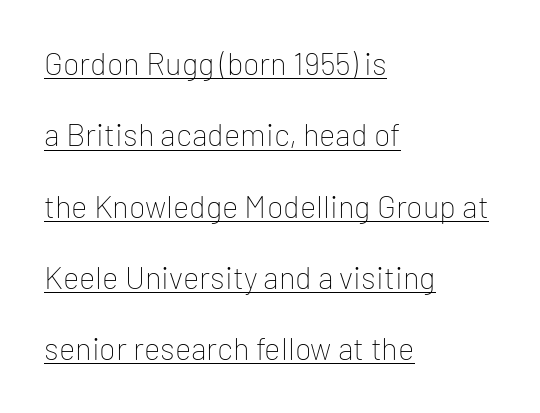
{"serif": "no", "italic": "no", "bold": "no", "weight": "thin", "width": "normal", "stroke_contrast": "low", "x_height": "medium", "monospaced": "no", "underline": "yes", "align": "left", "line_spacing": "loose", "line_spacing_ratio": 2.3, "letter_spacing": "normal", "letter_spacing_em": 0.0, "glyph_px": 31}
